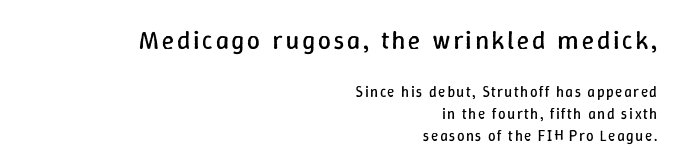
The image shows 26 px text type, upright; set right-aligned, normal line spacing (1.46x), not underlined; the first (top) block is 1.73x larger.
